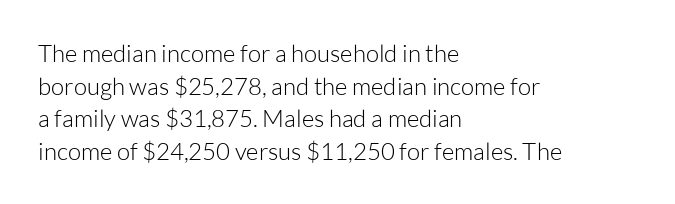
{"italic": "no", "bold": "no", "underline": "no", "align": "left", "line_spacing": "normal", "line_spacing_ratio": 1.36, "letter_spacing": "normal", "letter_spacing_em": 0.0, "glyph_px": 24}
